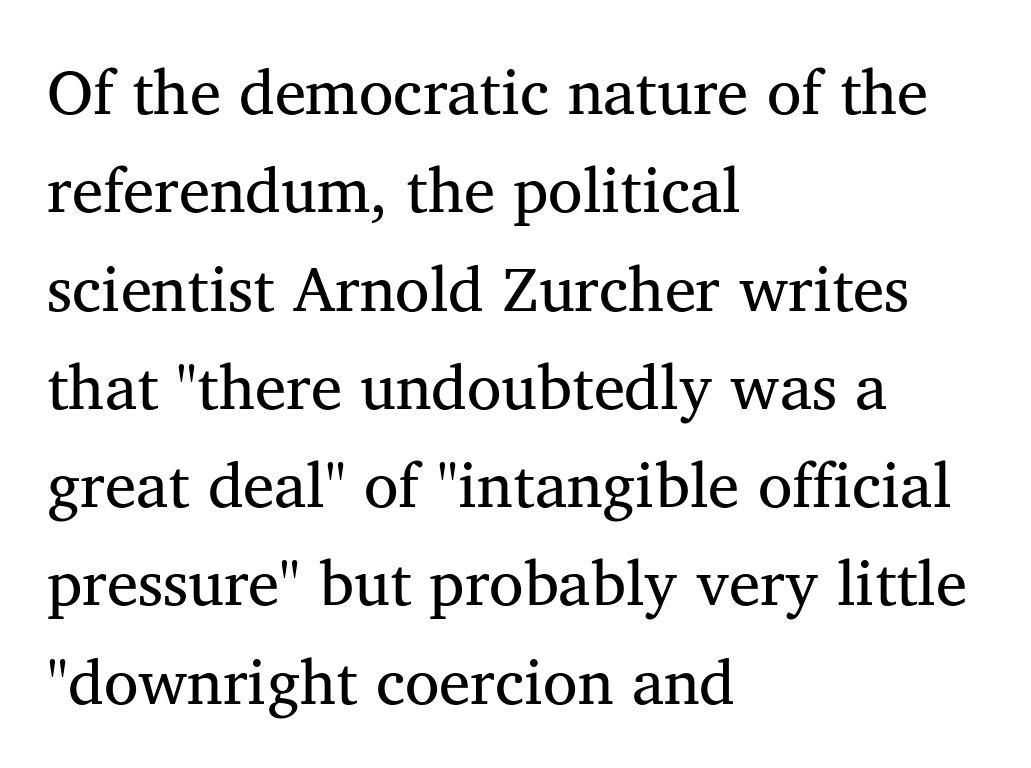
The image shows 63 px regular-weight serif type, upright; set left-aligned, normal line spacing (1.56x), normal letter spacing, not underlined; medium stroke contrast and a medium x-height.
